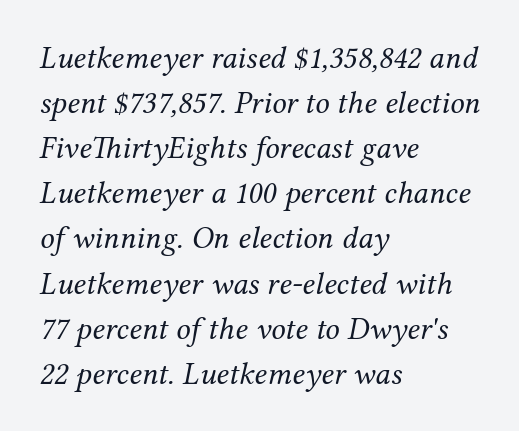
{"serif": "yes", "italic": "yes", "lean": "right", "slant_degrees": 12, "bold": "no", "weight": "regular", "width": "normal", "stroke_contrast": "medium", "x_height": "medium", "monospaced": "no", "underline": "no", "align": "left", "line_spacing": "normal", "line_spacing_ratio": 1.41, "letter_spacing": "normal", "letter_spacing_em": 0.0, "glyph_px": 32}
